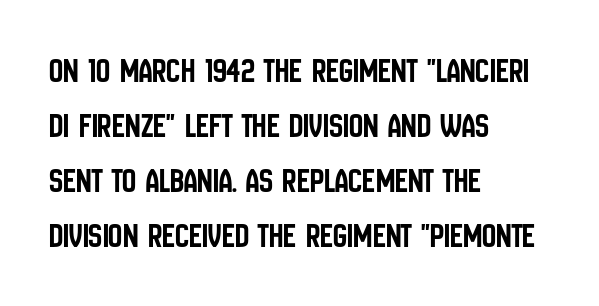
The image shows 35 px condensed sans-serif type, upright; set left-aligned, normal line spacing (1.57x), normal letter spacing, not underlined; low stroke contrast and a large x-height.
